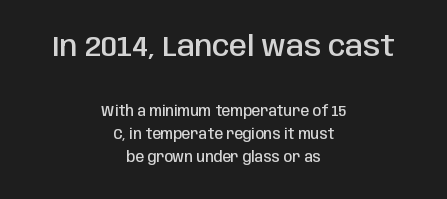
Q: Is the text bold? A: Semi-bold.
Q: Is the text italic (slanted)? A: No, it is upright.
Q: Is the typeface a serif or a sans-serif typeface? A: Sans-serif.
Q: Is the text underlined? A: No.
Q: How is the paragraph aligned? A: Centered.
Q: Is the spacing between letters normal or unusually wide? A: Normal.
Q: Is the spacing between lines tight, normal or loose? A: Normal.
Q: Which block of text is set in a larger size, the first (top) or the second (bottom)? A: The first (top) one.
Q: Width (condensed, normal, or wide)? A: Condensed.
Q: Stroke contrast? A: Low.
Q: x-height? A: Large.
Q: Monospaced? A: No.
